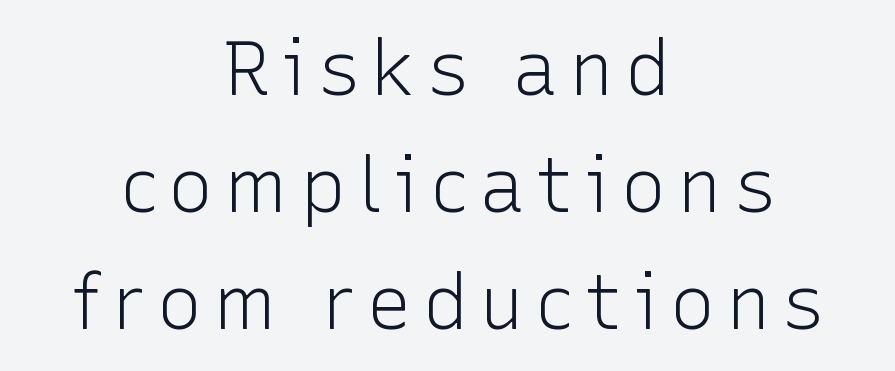
The image shows 76 px light sans-serif type, upright; set centered, normal line spacing (1.54x), not underlined; low stroke contrast and a medium x-height.
